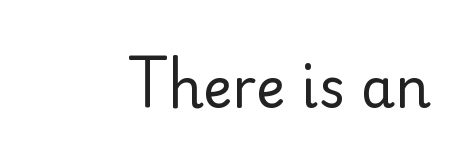
Vertical stems look standard width or narrower in stroke. The string is rendered with underlining switched off. Default kerning and tracking; the words read as compact shapes. Vertical strokes here are truly vertical. Is this a fixed-width face? No — the glyphs have proportional, varying widths.
